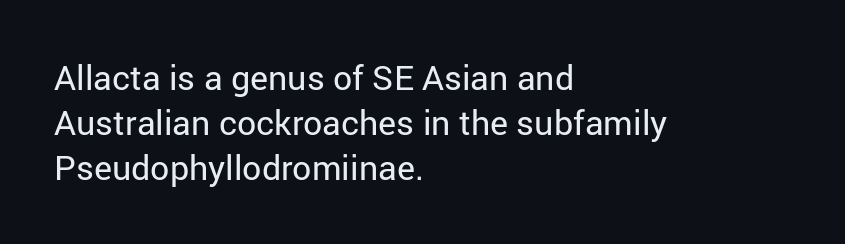
Q: Is the text bold? A: No.
Q: Is the text italic (slanted)? A: No, it is upright.
Q: Is the typeface a serif or a sans-serif typeface? A: Sans-serif.
Q: Is the text underlined? A: No.
Q: How is the paragraph aligned? A: Left-aligned.
Q: Is the spacing between letters normal or unusually wide? A: Normal.
Q: Is the spacing between lines tight, normal or loose? A: Normal.
Q: Width (condensed, normal, or wide)? A: Normal.
Q: Stroke contrast? A: Low.
Q: x-height? A: Medium.
Q: Monospaced? A: No.
